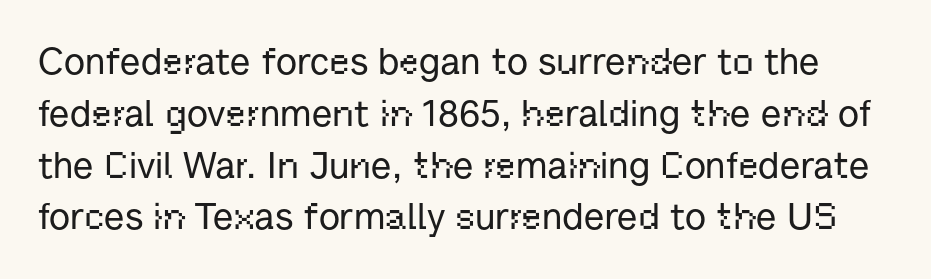
The image shows 37 px sans-serif type, upright; set normal line spacing (1.4x), normal letter spacing, not underlined; low stroke contrast and a medium x-height.
